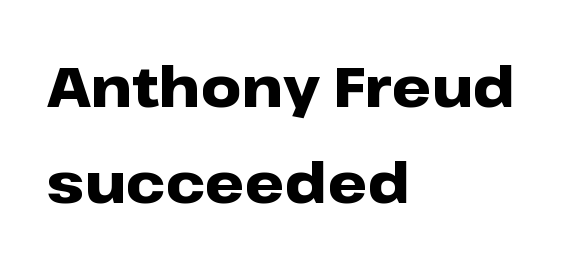
The horizontal fit of the characters is conventional and even. Note: no serifs on the glyphs. Underlining? Definitely not there. What weight is shown? A full bold with thick strokes. The compositor pushed each line to the left boundary.
